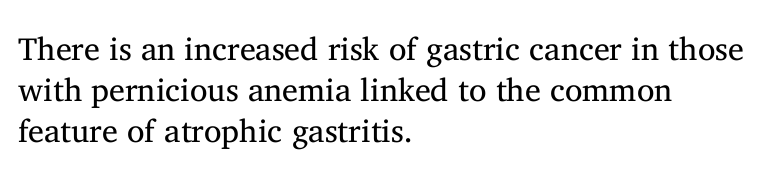
Q: Is the text bold? A: No.
Q: Is the text italic (slanted)? A: No, it is upright.
Q: Is the typeface a serif or a sans-serif typeface? A: Serif.
Q: Is the text underlined? A: No.
Q: How is the paragraph aligned? A: Left-aligned.
Q: Is the spacing between letters normal or unusually wide? A: Normal.
Q: Is the spacing between lines tight, normal or loose? A: Normal.
Q: Width (condensed, normal, or wide)? A: Normal.
Q: Stroke contrast? A: Medium.
Q: x-height? A: Medium.
Q: Monospaced? A: No.
